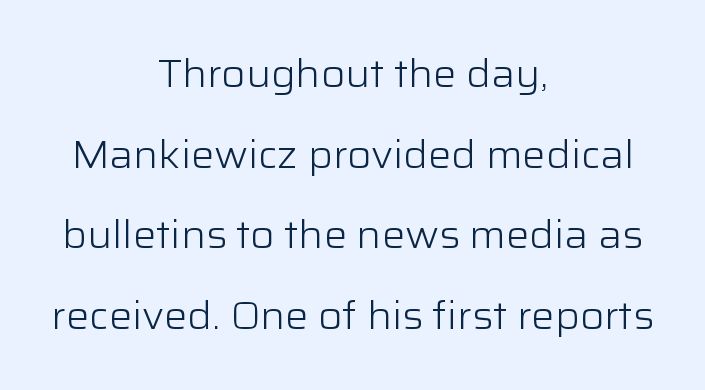
{"serif": "no", "italic": "no", "bold": "no", "weight": "light", "width": "normal", "stroke_contrast": "low", "x_height": "medium", "monospaced": "no", "underline": "no", "align": "center", "line_spacing": "loose", "line_spacing_ratio": 2.07, "letter_spacing": "normal", "letter_spacing_em": 0.0, "glyph_px": 39}
